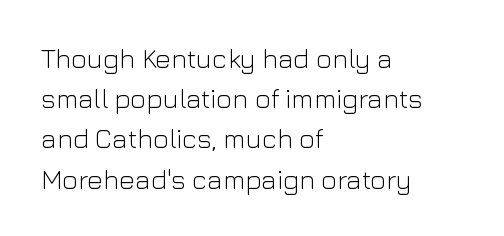
The paragraph shown leans on its left margin. Has an underline been added? It has not. The font's upright variant was chosen for this text. The cut favours lightness, reaching ordinary text weight at its darkest.
